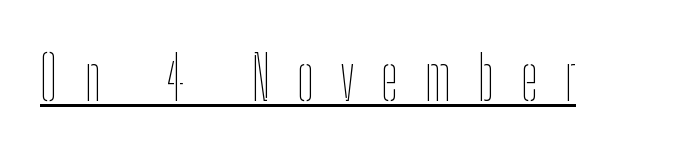
Q: Is the text bold? A: No.
Q: Is the text italic (slanted)? A: No, it is upright.
Q: Is the text underlined? A: Yes.
Q: Is the spacing between letters normal or unusually wide? A: Unusually wide.
Q: Width (condensed, normal, or wide)? A: Condensed.
Q: Stroke contrast? A: Low.
Q: x-height? A: Medium.
Q: Monospaced? A: No.
